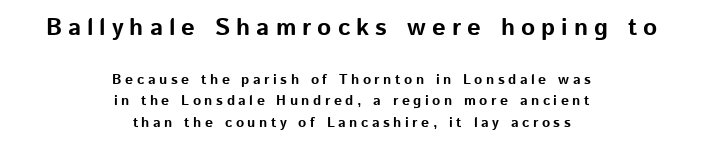
Q: Is the text bold? A: Yes.
Q: Is the text italic (slanted)? A: No, it is upright.
Q: Is the text underlined? A: No.
Q: How is the paragraph aligned? A: Centered.
Q: Is the spacing between letters normal or unusually wide? A: Unusually wide.
Q: Is the spacing between lines tight, normal or loose? A: Normal.
Q: Which block of text is set in a larger size, the first (top) or the second (bottom)? A: The first (top) one.
